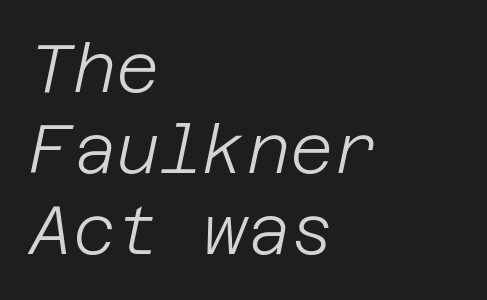
The image shows 67 px light type, italic (leaning right); set left-aligned, line spacing 1.21x, normal letter spacing, not underlined; low stroke contrast and a large x-height.
